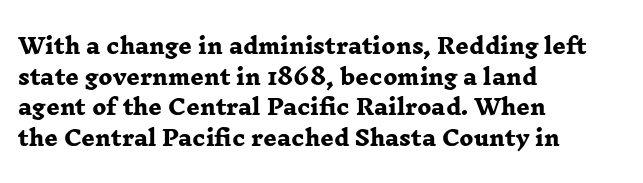
Q: Is the text bold? A: Yes.
Q: Is the text underlined? A: No.
Q: How is the paragraph aligned? A: Left-aligned.
Q: Is the spacing between letters normal or unusually wide? A: Normal.
Q: Is the spacing between lines tight, normal or loose? A: Normal.
